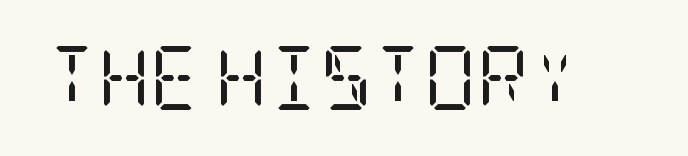
The image shows 64 px regular-weight, condensed serif type, upright; set normal letter spacing, not underlined; low stroke contrast and a large x-height.
